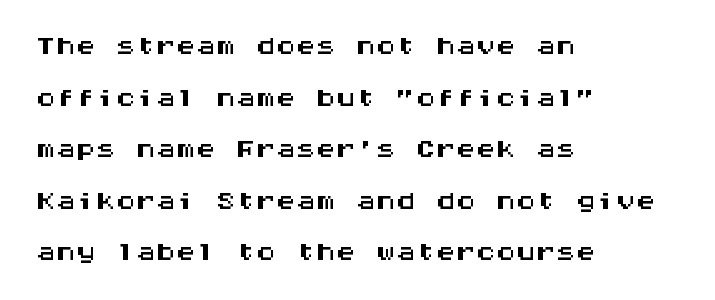
The image shows 40 px wide sans-serif type, upright, monospaced; set left-aligned, normal line spacing (1.29x), normal letter spacing, not underlined; medium stroke contrast and a large x-height.
